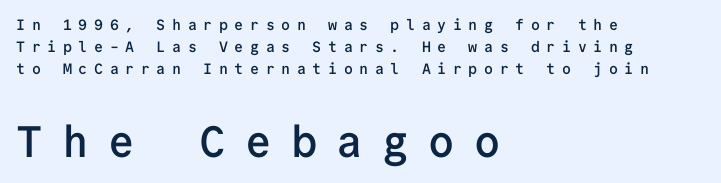
Q: Is the text bold? A: Semi-bold.
Q: Is the text italic (slanted)? A: No, it is upright.
Q: Is the typeface a serif or a sans-serif typeface? A: Sans-serif.
Q: Is the text underlined? A: No.
Q: How is the paragraph aligned? A: Left-aligned.
Q: Is the spacing between letters normal or unusually wide? A: Unusually wide.
Q: Is the spacing between lines tight, normal or loose? A: Normal.
Q: Which block of text is set in a larger size, the first (top) or the second (bottom)? A: The second (bottom) one.
Q: Width (condensed, normal, or wide)? A: Normal.
Q: Stroke contrast? A: Low.
Q: x-height? A: Medium.
Q: Monospaced? A: Yes.
